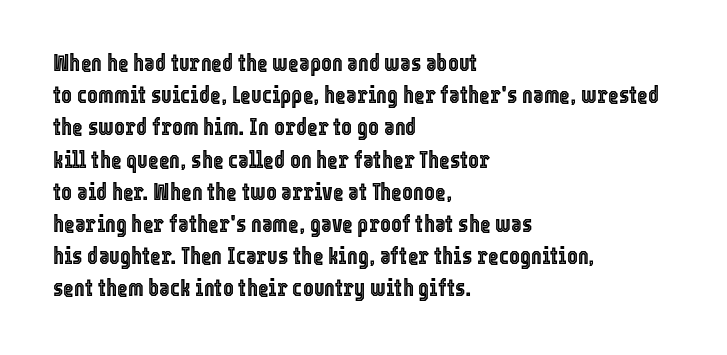
Q: Is the text italic (slanted)? A: No, it is upright.
Q: Is the text underlined? A: No.
Q: How is the paragraph aligned? A: Left-aligned.
Q: Is the spacing between letters normal or unusually wide? A: Normal.
Q: Is the spacing between lines tight, normal or loose? A: Normal.
